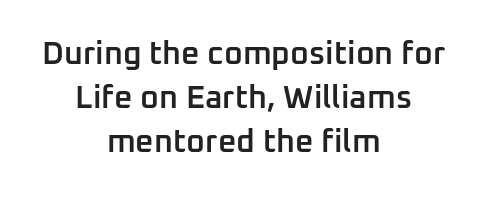
The image shows 32 px semibold sans-serif type, upright; set centered, normal line spacing (1.38x), normal letter spacing, not underlined; low stroke contrast and a medium x-height.
